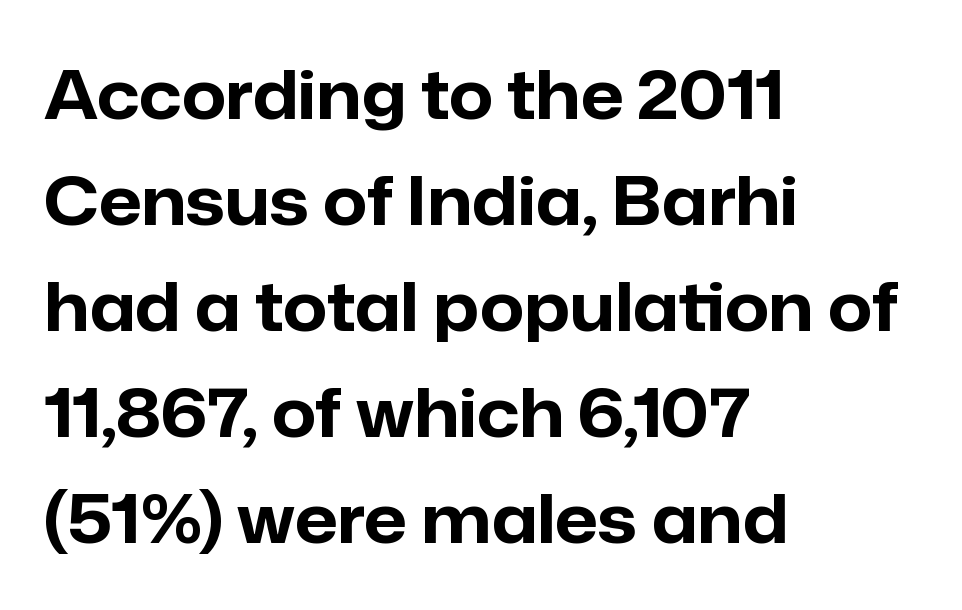
Q: Is the text bold? A: Yes.
Q: Is the text italic (slanted)? A: No, it is upright.
Q: Is the typeface a serif or a sans-serif typeface? A: Sans-serif.
Q: Is the text underlined? A: No.
Q: How is the paragraph aligned? A: Left-aligned.
Q: Is the spacing between letters normal or unusually wide? A: Normal.
Q: Is the spacing between lines tight, normal or loose? A: Normal.
Q: Width (condensed, normal, or wide)? A: Normal.
Q: Stroke contrast? A: Low.
Q: x-height? A: Medium.
Q: Monospaced? A: No.
